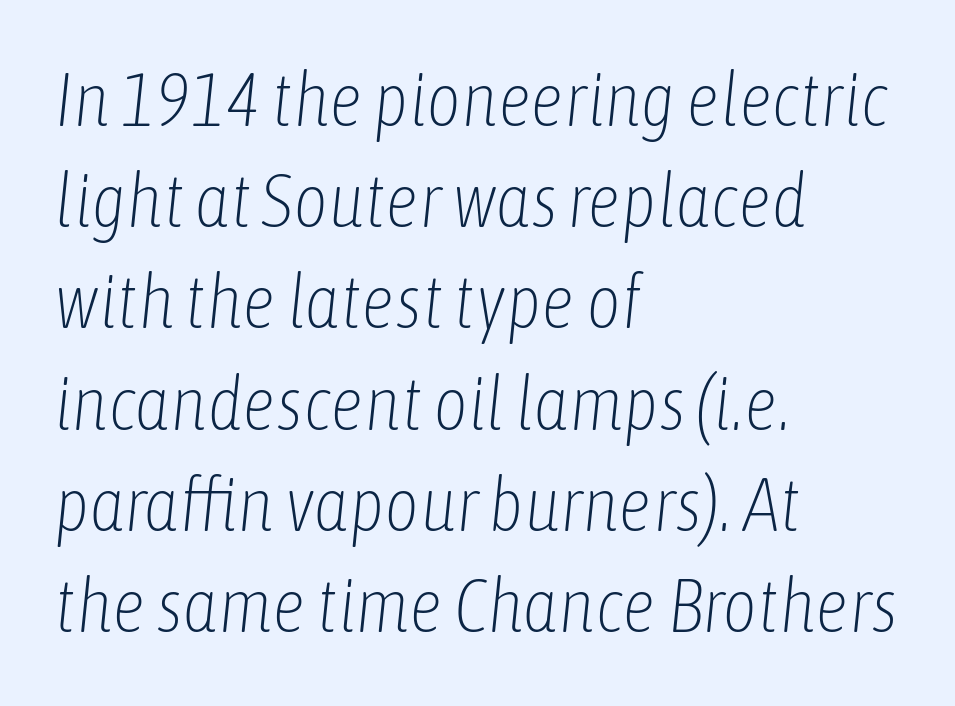
Q: Is the text bold? A: No.
Q: Is the text italic (slanted)? A: Yes, it leans right by about 6 degrees.
Q: Is the text underlined? A: No.
Q: How is the paragraph aligned? A: Left-aligned.
Q: Is the spacing between letters normal or unusually wide? A: Normal.
Q: Is the spacing between lines tight, normal or loose? A: Normal.
Q: Width (condensed, normal, or wide)? A: Condensed.
Q: Stroke contrast? A: Low.
Q: x-height? A: Medium.
Q: Monospaced? A: No.
